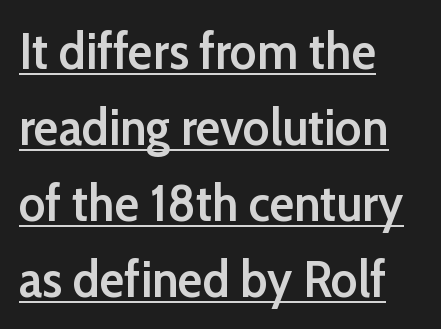
The image shows 51 px semibold sans-serif type, upright; set left-aligned, normal line spacing (1.49x), normal letter spacing, underlined; low stroke contrast and a medium x-height.
